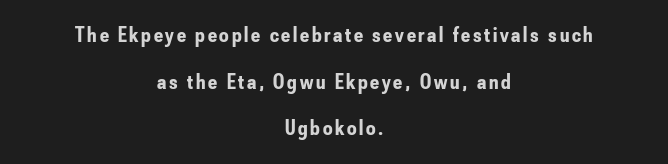
The image shows 21 px bold type, upright; set centered, loose line spacing (2.22x), not underlined.
